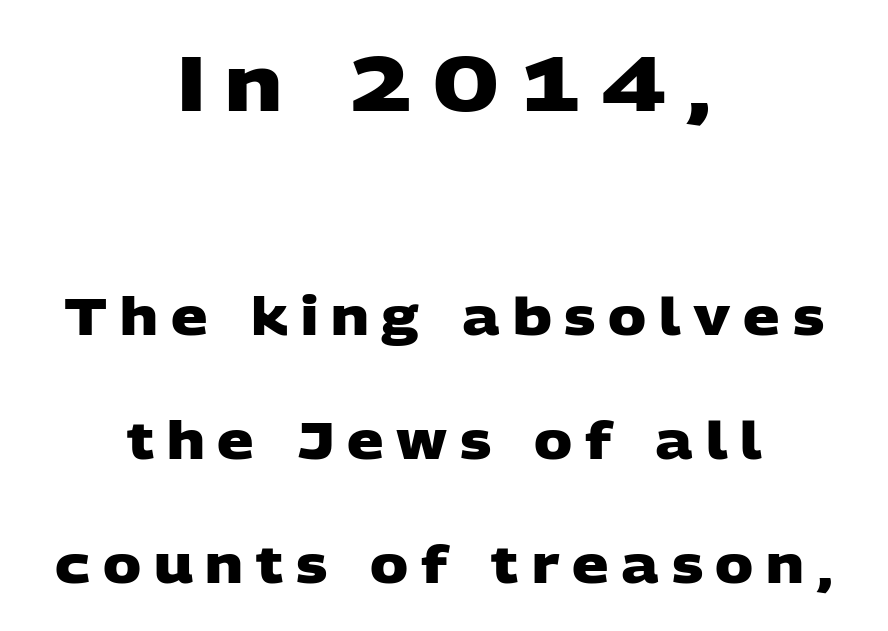
{"serif": "no", "bold": "yes", "weight": "heavy", "width": "wide", "stroke_contrast": "low", "x_height": "large", "monospaced": "no", "underline": "no", "align": "center", "line_spacing": "loose", "line_spacing_ratio": 2.43, "letter_spacing": "wide", "letter_spacing_em": 0.25, "larger_block": "first", "size_ratio": 1.51, "glyph_px": 77}
